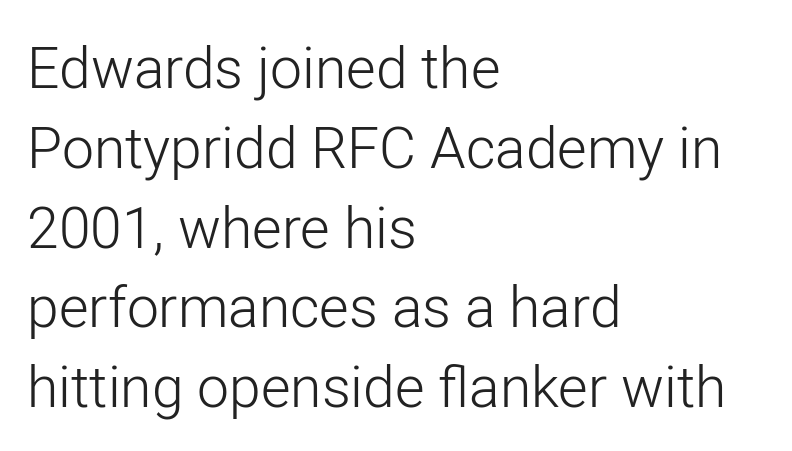
Q: Is the text bold? A: No.
Q: Is the text italic (slanted)? A: No, it is upright.
Q: Is the typeface a serif or a sans-serif typeface? A: Sans-serif.
Q: Is the text underlined? A: No.
Q: How is the paragraph aligned? A: Left-aligned.
Q: Is the spacing between letters normal or unusually wide? A: Normal.
Q: Is the spacing between lines tight, normal or loose? A: Normal.
Q: Width (condensed, normal, or wide)? A: Normal.
Q: Stroke contrast? A: Low.
Q: x-height? A: Medium.
Q: Monospaced? A: No.
